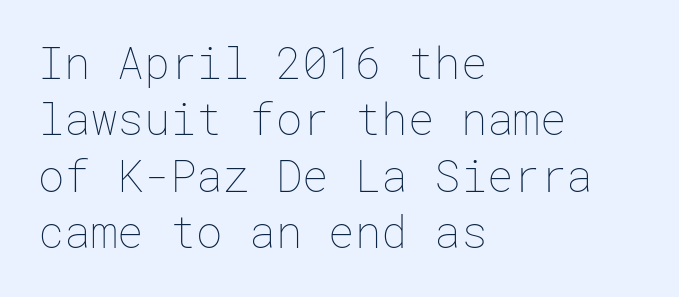
Summary of weight: not heavy and not bold. Horizontal alignment here is leftward, the default for most running prose. A clean baseline with only descenders dipping below it. Honestly, the letter spacing is just normal — you wouldn't notice it.
